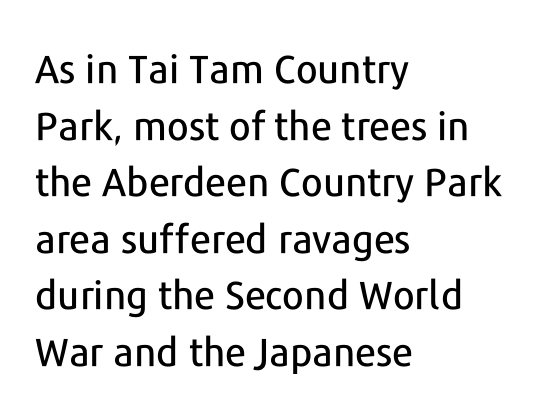
The glyphs are unaccompanied by any horizontal stroke below them. The tracking reads as untouched default to a designer's eye. Is this a sans? Yes — the strokes have no serifs. Think of a printed novel: that variable character pitch is what you see here. The typesetter chose a ragged-right arrangement here.
